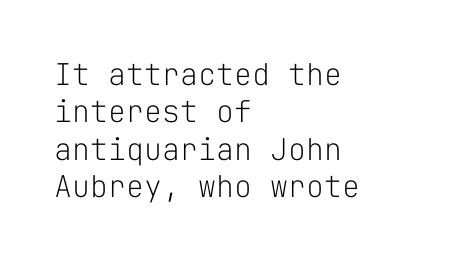
{"serif": "no", "italic": "no", "bold": "no", "weight": "light", "width": "normal", "stroke_contrast": "low", "x_height": "medium", "monospaced": "yes", "underline": "no", "align": "left", "line_spacing": "normal", "line_spacing_ratio": 1.25, "letter_spacing": "normal", "letter_spacing_em": 0.0, "glyph_px": 30}
